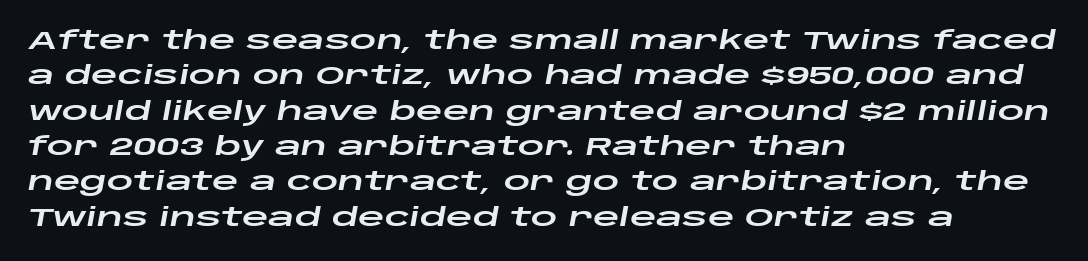
Q: Is the text italic (slanted)? A: Yes, it leans right by about 10 degrees.
Q: Is the text underlined? A: No.
Q: How is the paragraph aligned? A: Left-aligned.
Q: Is the spacing between letters normal or unusually wide? A: Normal.
Q: Is the spacing between lines tight, normal or loose? A: Normal.
